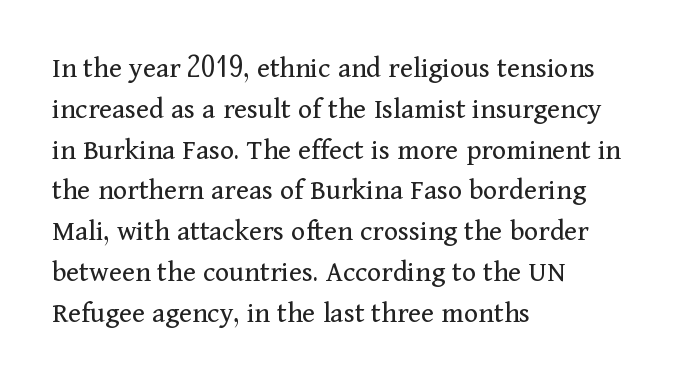
Q: Is the text bold? A: No.
Q: Is the text italic (slanted)? A: No, it is upright.
Q: Is the typeface a serif or a sans-serif typeface? A: Serif.
Q: Is the text underlined? A: No.
Q: How is the paragraph aligned? A: Left-aligned.
Q: Is the spacing between letters normal or unusually wide? A: Normal.
Q: Is the spacing between lines tight, normal or loose? A: Normal.
Q: Width (condensed, normal, or wide)? A: Normal.
Q: Stroke contrast? A: Medium.
Q: x-height? A: Medium.
Q: Monospaced? A: No.
